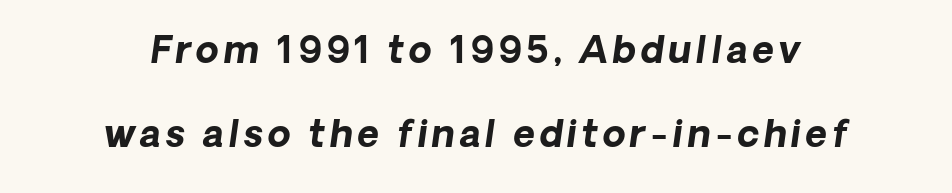
The paragraph has two soft edges and a firm central axis. Weight: bold. Leading is clearly above the norm, producing a sparse column. Tall strokes in this sample are angled rather than plumb. Decoration check: the copy has no underline. Note the varied advance widths — an 'i' is clearly narrower than an 'm'.
